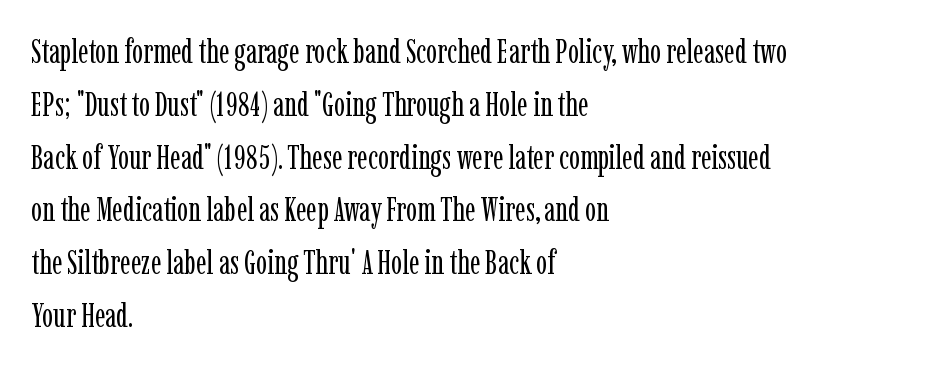
Regarding serifs, this sample has them. The line texture is even and compact thanks to regular tracking. Weight: regular or lighter. Line starts are locked; line ends wander.
